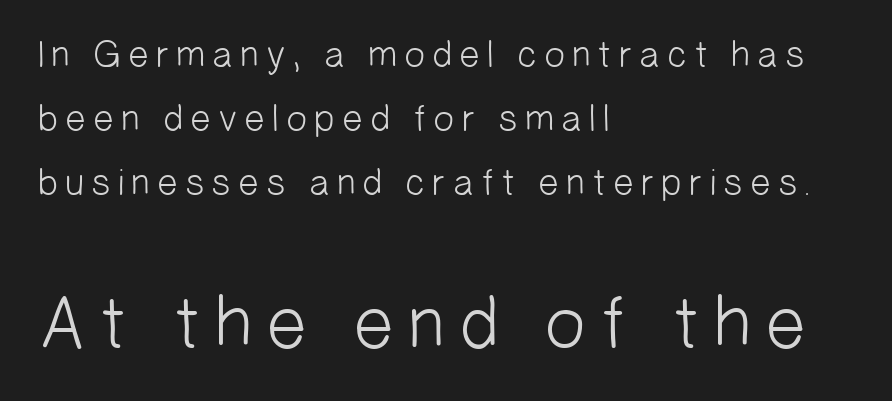
The rendering uses natural spacing where letterforms have individual widths. Are there feet on the stems? There aren't — it's a sans. Rows of type keep a routine distance in the vertical direction. The cut favours lightness, reaching ordinary text weight at its darkest. The later block is typeset at a bigger size than the earlier block. Visually the block forms a straight wall on the left and a jagged coastline on the right.
